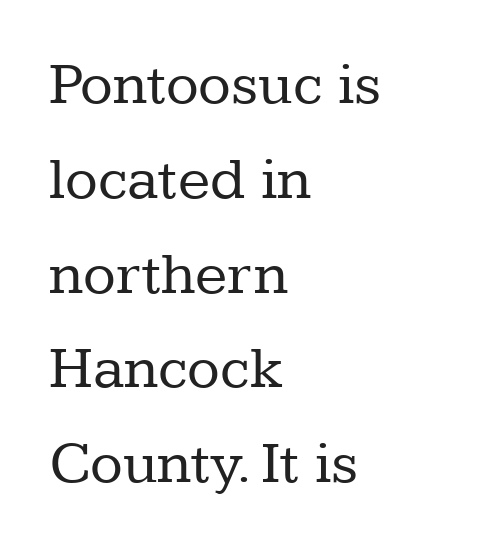
Q: Is the text bold? A: No.
Q: Is the text italic (slanted)? A: No, it is upright.
Q: Is the typeface a serif or a sans-serif typeface? A: Serif.
Q: Is the text underlined? A: No.
Q: How is the paragraph aligned? A: Left-aligned.
Q: Is the spacing between letters normal or unusually wide? A: Normal.
Q: Is the spacing between lines tight, normal or loose? A: Normal.
Q: Width (condensed, normal, or wide)? A: Normal.
Q: Stroke contrast? A: Low.
Q: x-height? A: Medium.
Q: Monospaced? A: No.
